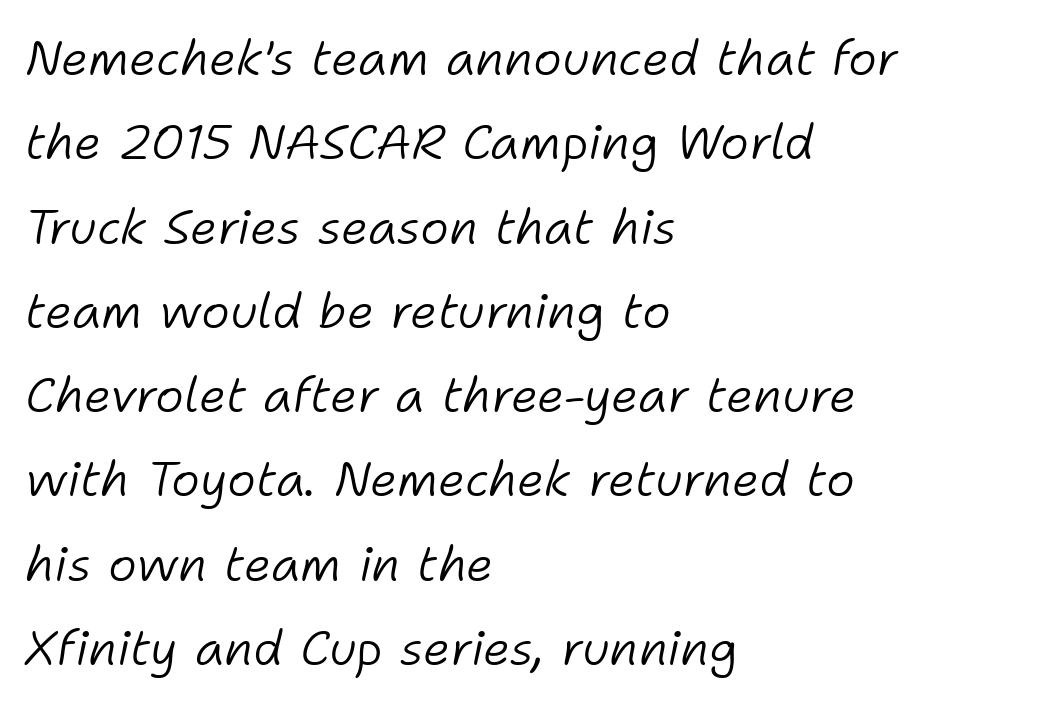
{"italic": "yes", "lean": "right", "slant_degrees": 11, "bold": "no", "weight": "light", "width": "normal", "stroke_contrast": "low", "x_height": "medium", "monospaced": "no", "underline": "no", "align": "left", "line_spacing_ratio": 1.72, "letter_spacing": "normal", "letter_spacing_em": 0.0, "glyph_px": 49}
